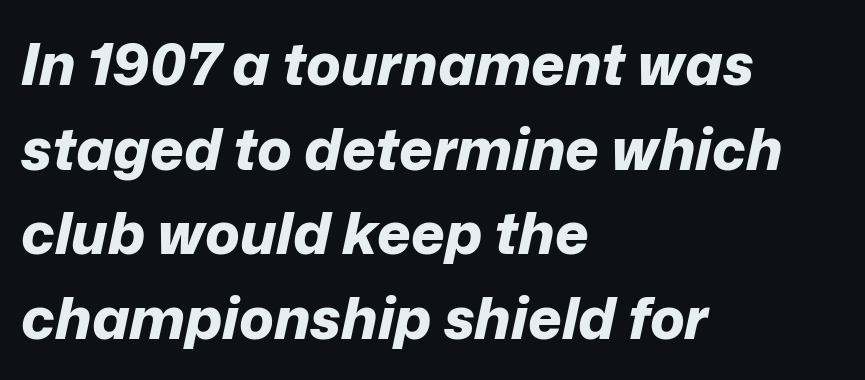
Q: Is the text bold? A: Yes.
Q: Is the text italic (slanted)? A: Yes, it leans right by about 12 degrees.
Q: Is the text underlined? A: No.
Q: How is the paragraph aligned? A: Left-aligned.
Q: Is the spacing between letters normal or unusually wide? A: Normal.
Q: Is the spacing between lines tight, normal or loose? A: Normal.
Q: Width (condensed, normal, or wide)? A: Normal.
Q: Stroke contrast? A: Low.
Q: x-height? A: Medium.
Q: Monospaced? A: No.
